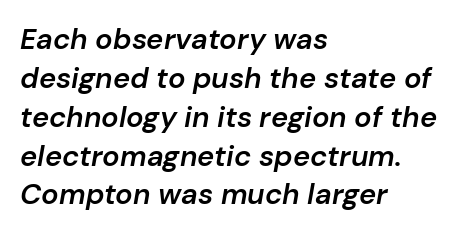
{"italic": "yes", "lean": "right", "slant_degrees": 10, "bold": "semi", "weight": "semibold", "width": "normal", "stroke_contrast": "low", "x_height": "medium", "monospaced": "no", "underline": "no", "align": "left", "line_spacing": "normal", "line_spacing_ratio": 1.34, "letter_spacing": "normal", "letter_spacing_em": 0.0, "glyph_px": 29}
